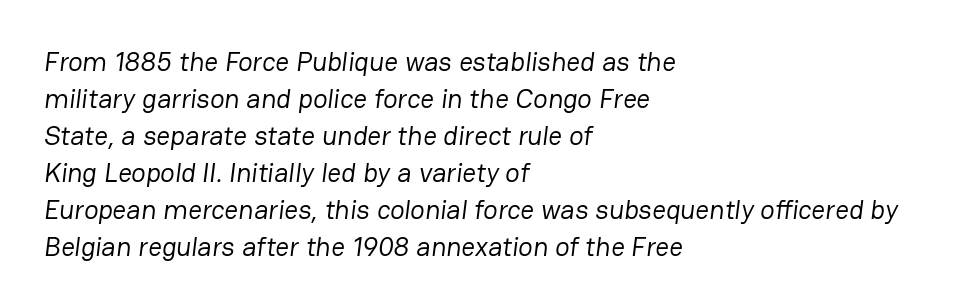
{"bold": "no", "underline": "no", "align": "left", "line_spacing": "normal", "line_spacing_ratio": 1.37, "letter_spacing": "normal", "letter_spacing_em": 0.0, "glyph_px": 27}
